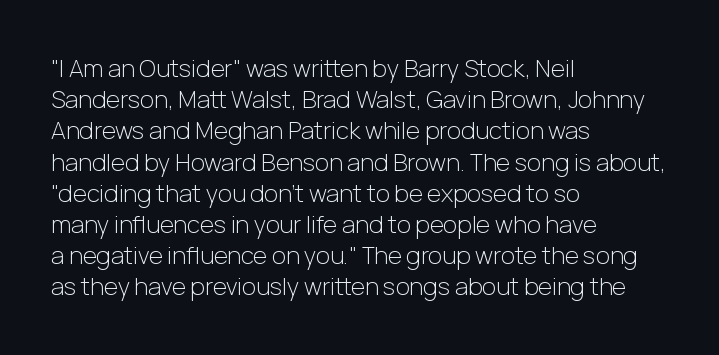
Q: Is the text bold? A: No.
Q: Is the text italic (slanted)? A: No, it is upright.
Q: Is the text underlined? A: No.
Q: How is the paragraph aligned? A: Left-aligned.
Q: Is the spacing between letters normal or unusually wide? A: Normal.
Q: Is the spacing between lines tight, normal or loose? A: Normal.
